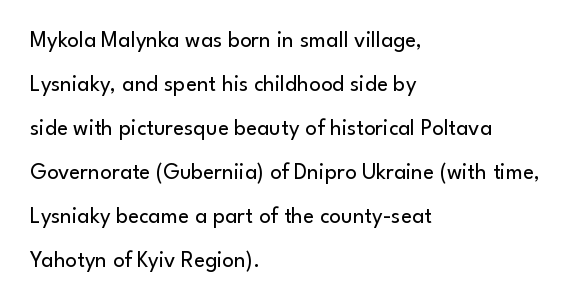
{"italic": "no", "bold": "no", "underline": "no", "align": "left", "line_spacing": "loose", "line_spacing_ratio": 1.91, "letter_spacing": "normal", "letter_spacing_em": 0.0, "glyph_px": 23}
